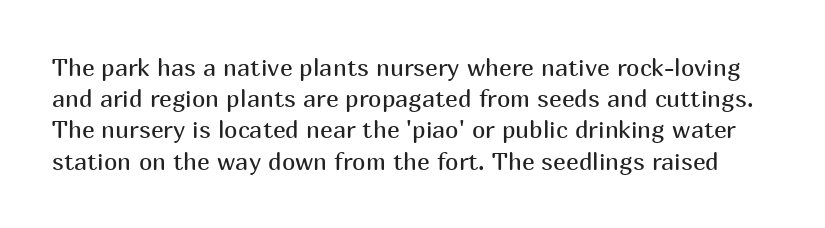
Q: Is the text bold? A: No.
Q: Is the text italic (slanted)? A: No, it is upright.
Q: Is the text underlined? A: No.
Q: Is the spacing between letters normal or unusually wide? A: Normal.
Q: Is the spacing between lines tight, normal or loose? A: Normal.
